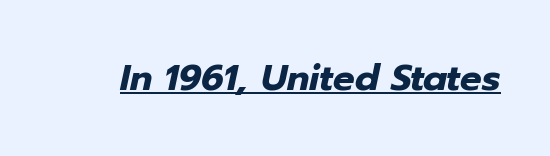
The image shows 36 px heavy type, italic (leaning right); set normal letter spacing, underlined; low stroke contrast and a medium x-height.
